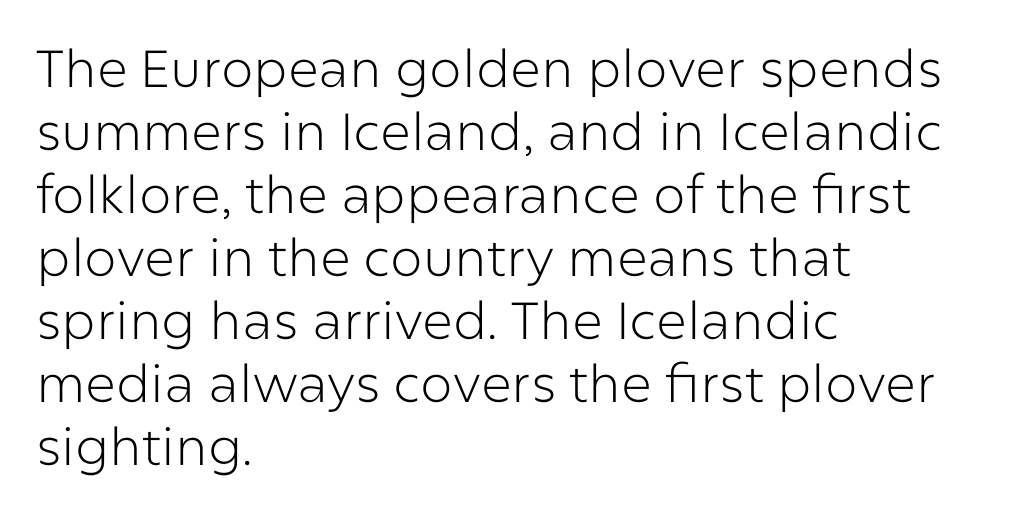
The image shows 52 px light sans-serif type, upright; set left-aligned, line spacing 1.21x, normal letter spacing, not underlined; low stroke contrast and a medium x-height.
